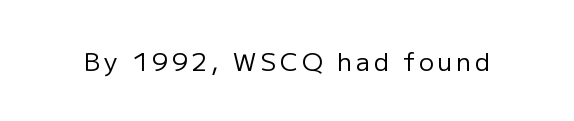
{"italic": "no", "bold": "no", "underline": "no", "glyph_px": 25}
